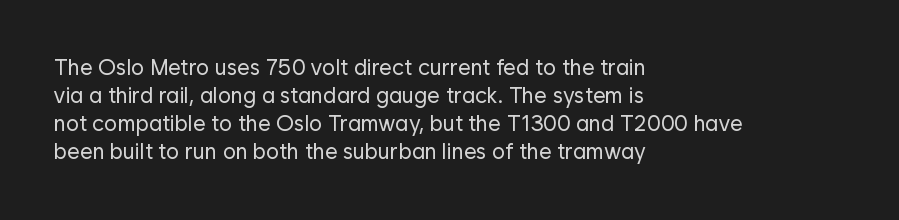
{"italic": "no", "bold": "no", "underline": "no", "align": "left", "line_spacing": "normal", "line_spacing_ratio": 1.28, "letter_spacing": "normal", "letter_spacing_em": 0.0, "glyph_px": 22}
